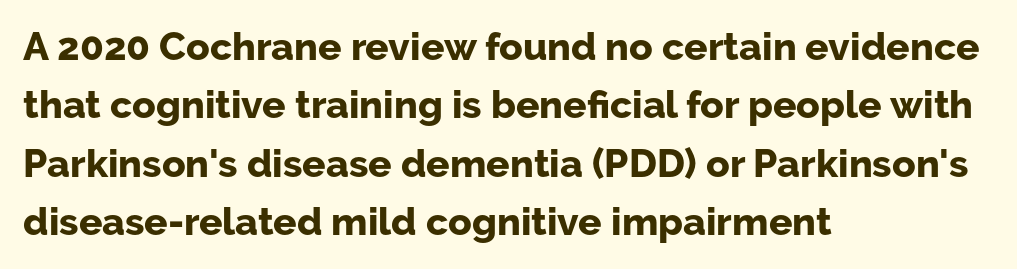
In terms of leading, this rendering sits right in the middle. The type sits square on the baseline with zero lean. A sans-serif font was chosen for this passage. Teacher's note: observe the even left margin — that is flush-left alignment. This sample uses plain, unmodified letter spacing. This sample has the flowing, uneven cadence of proportional lettering.
